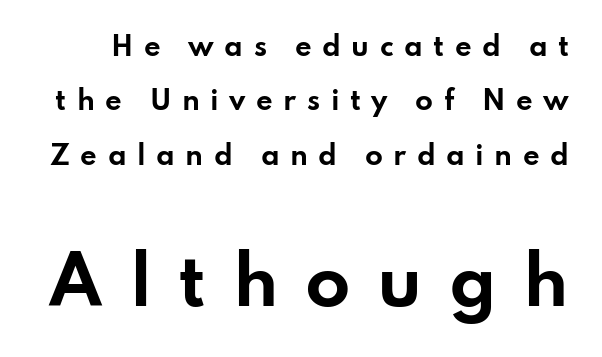
{"serif": "no", "italic": "no", "bold": "yes", "weight": "bold", "width": "wide", "stroke_contrast": "low", "x_height": "small", "monospaced": "no", "underline": "no", "line_spacing": "loose", "line_spacing_ratio": 2.09, "letter_spacing": "wide", "letter_spacing_em": 0.4, "larger_block": "second", "size_ratio": 2.54, "glyph_px": 66}
